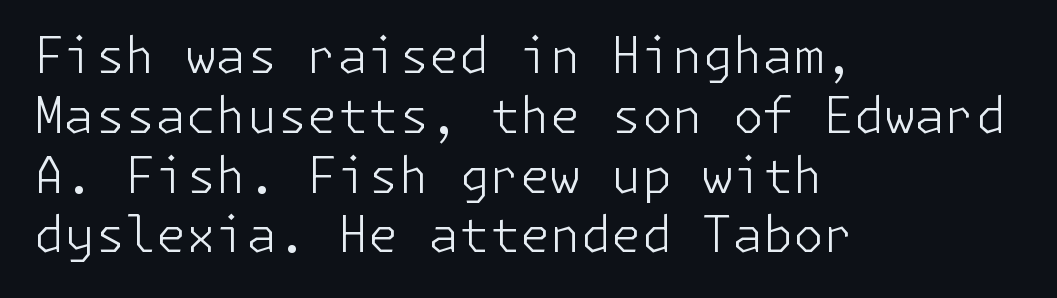
Compared with typical body copy, the letter spacing here is the same. Characters remain perfectly vertical along every line. The area under the type is left untouched. Are there feet on the stems? There aren't — it's a sans. The passage shown is not bold in any degree.
